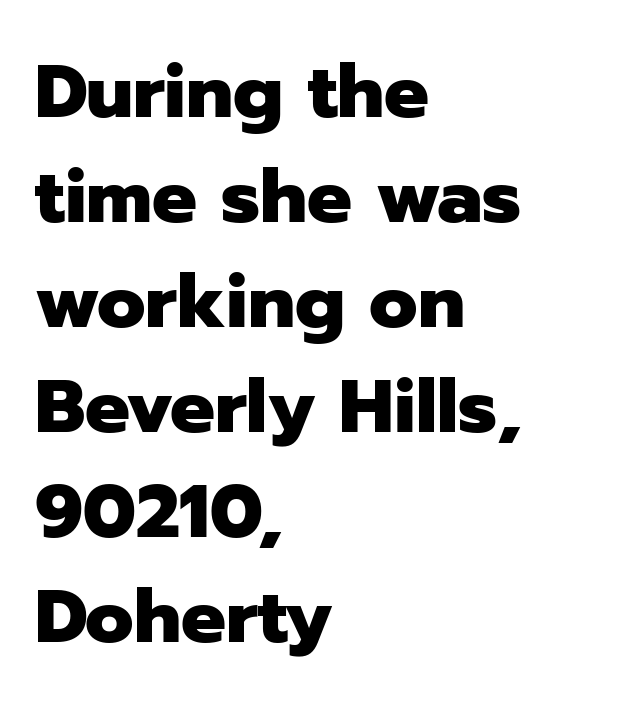
{"serif": "no", "italic": "no", "bold": "yes", "weight": "heavy", "width": "normal", "stroke_contrast": "low", "x_height": "medium", "monospaced": "no", "underline": "no", "align": "left", "line_spacing": "normal", "line_spacing_ratio": 1.4, "letter_spacing": "normal", "letter_spacing_em": 0.0, "glyph_px": 75}
